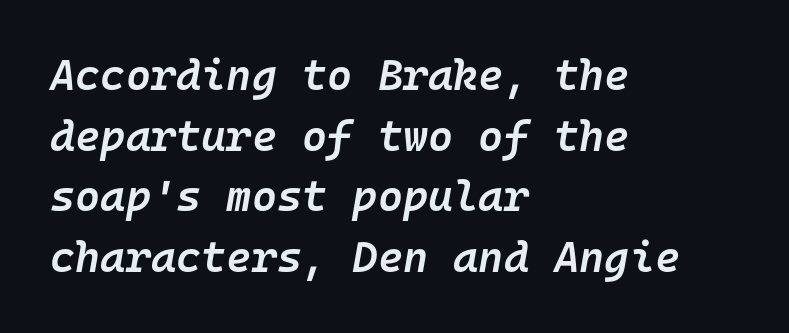
Q: Is the text bold? A: Semi-bold.
Q: Is the text italic (slanted)? A: Yes, it leans right by about 10 degrees.
Q: Is the text underlined? A: No.
Q: How is the paragraph aligned? A: Left-aligned.
Q: Is the spacing between letters normal or unusually wide? A: Normal.
Q: Is the spacing between lines tight, normal or loose? A: Normal.
Q: Width (condensed, normal, or wide)? A: Normal.
Q: Stroke contrast? A: Low.
Q: x-height? A: Medium.
Q: Monospaced? A: Yes.
